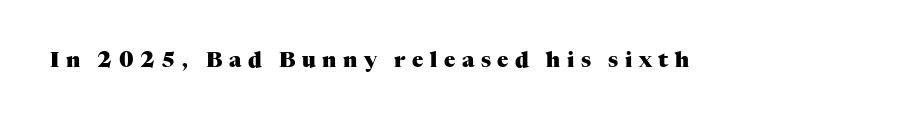
{"italic": "no", "bold": "yes", "underline": "no", "letter_spacing": "wide", "letter_spacing_em": 0.31, "glyph_px": 21}
